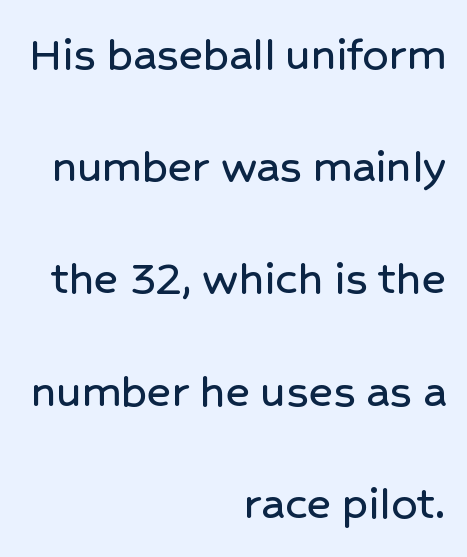
{"serif": "no", "italic": "no", "width": "normal", "stroke_contrast": "low", "x_height": "medium", "monospaced": "no", "underline": "no", "align": "right", "line_spacing": "loose", "line_spacing_ratio": 2.2, "letter_spacing": "normal", "letter_spacing_em": 0.0, "glyph_px": 51}
